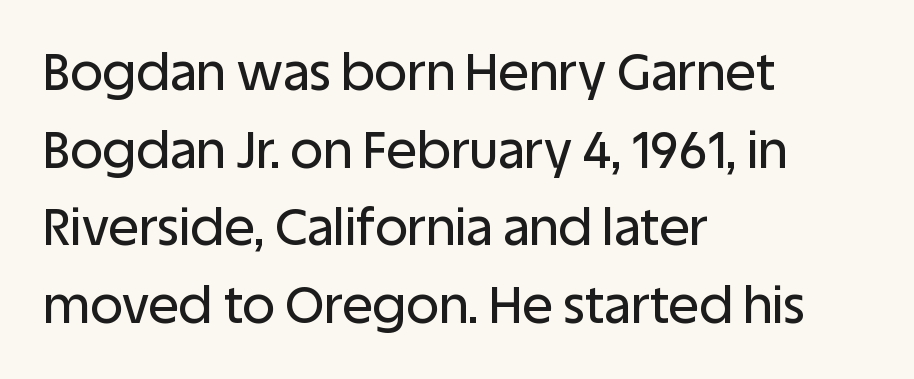
{"serif": "no", "italic": "no", "width": "normal", "stroke_contrast": "low", "x_height": "large", "monospaced": "no", "underline": "no", "align": "left", "line_spacing": "normal", "line_spacing_ratio": 1.52, "letter_spacing": "normal", "letter_spacing_em": 0.0, "glyph_px": 51}
